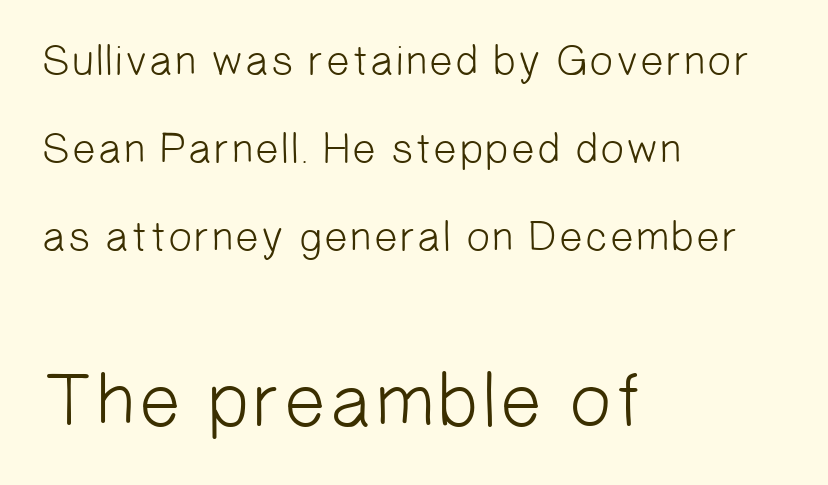
Think of a printed novel: that variable character pitch is what you see here. Layout note: lines flush left. Underlining? Definitely not there. Which of the two is more prominent by size? The second, at the bottom.
